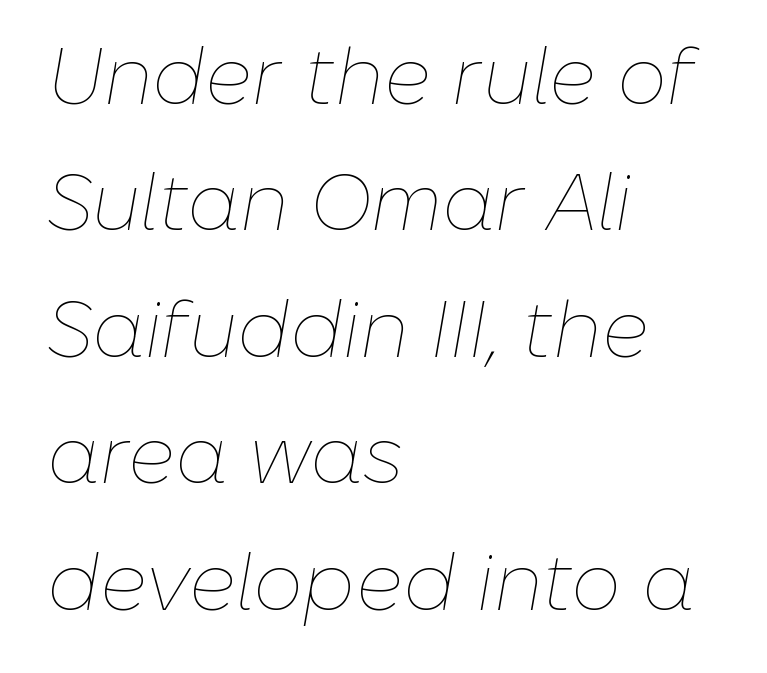
Inter-character spacing is left at the font's built-in metrics. The zone under the glyphs is completely vacant. Here the designer chose a conventional face with non-uniform glyph widths. These lines stack with their left ends in a neat column.
